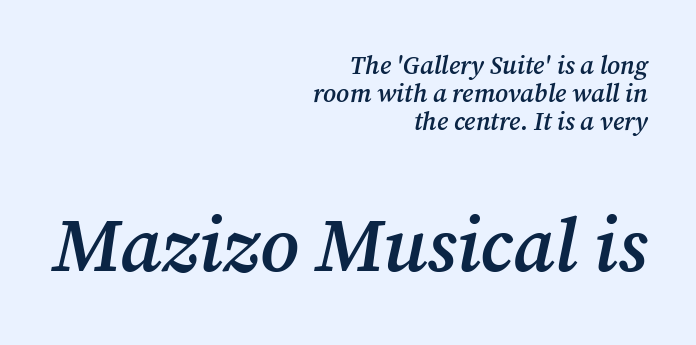
{"serif": "yes", "italic": "yes", "lean": "right", "slant_degrees": 12, "bold": "semi", "weight": "semibold", "width": "normal", "stroke_contrast": "medium", "x_height": "medium", "monospaced": "no", "underline": "no", "align": "right", "line_spacing": "tight", "line_spacing_ratio": 1.13, "letter_spacing": "normal", "letter_spacing_em": 0.0, "larger_block": "second", "size_ratio": 3.0, "glyph_px": 75}
